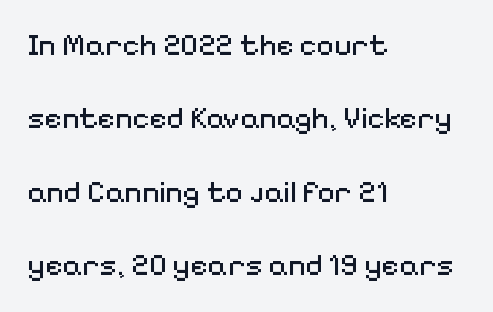
The image shows 30 px regular-weight sans-serif type, upright; set left-aligned, loose line spacing (2.45x), normal letter spacing, not underlined; medium stroke contrast and a medium x-height.
